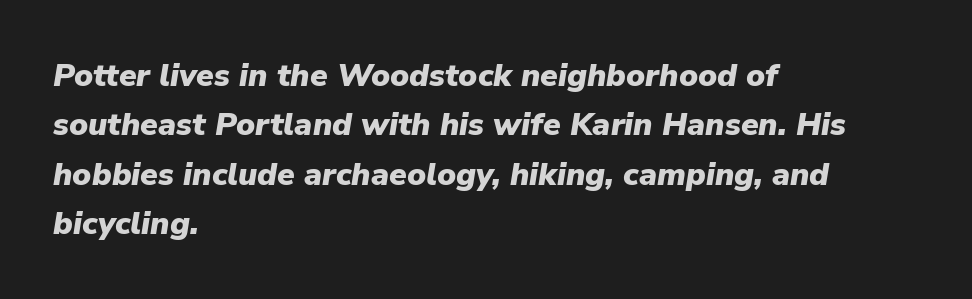
The space beneath each line is pristine and unruled. A dark, heavy texture on the line: the type is bold. The paragraph shown leans on its left margin. Is there much room between lines? A standard amount, neither cramped nor airy. Nothing unusual about the tracking: characters are spaced as the font intends. Note the varied advance widths — an 'i' is clearly narrower than an 'm'.
